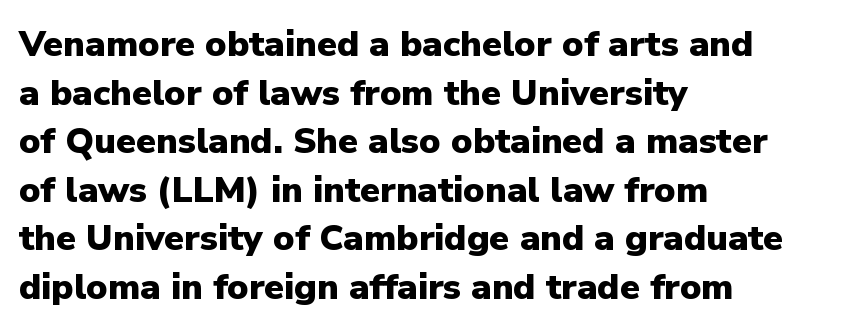
The image shows 36 px heavy sans-serif type, upright; set left-aligned, normal line spacing (1.35x), normal letter spacing, not underlined; low stroke contrast and a medium x-height.
